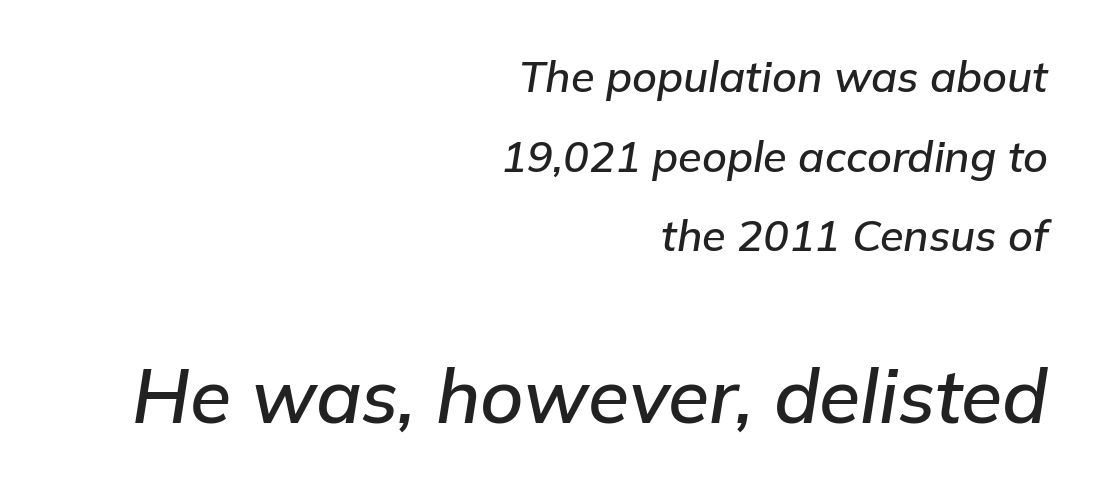
Anything drawn beneath the words? Only blank space. Horizontally, the lines are justified to the trailing edge only. The typography opts for an oblique posture over an upright one. No extra tracking has been applied to these lines.
